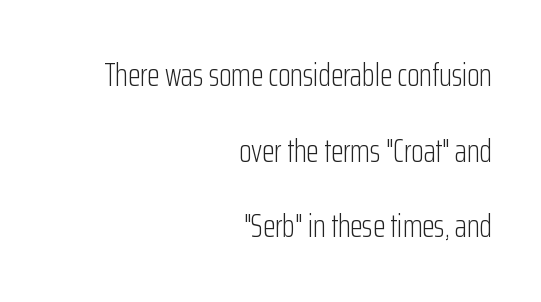
One-word summary of the alignment: right. Does the leading feel generous? Absolutely, it's lavish. The face used here is proportionally spaced, like ordinary book or web type. Any mark beneath the type? The region is blank. Summary of weight: not heavy and not bold. The lettering holds an erect, upright posture throughout.
